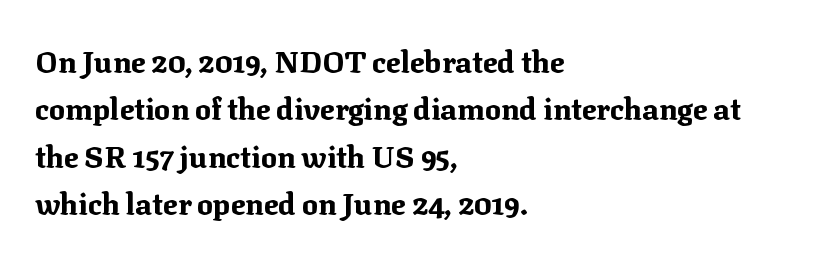
Q: Is the text bold? A: Yes.
Q: Is the text italic (slanted)? A: No, it is upright.
Q: Is the typeface a serif or a sans-serif typeface? A: Serif.
Q: Is the text underlined? A: No.
Q: How is the paragraph aligned? A: Left-aligned.
Q: Is the spacing between letters normal or unusually wide? A: Normal.
Q: Is the spacing between lines tight, normal or loose? A: Normal.
Q: Width (condensed, normal, or wide)? A: Normal.
Q: Stroke contrast? A: Medium.
Q: x-height? A: Medium.
Q: Monospaced? A: No.
